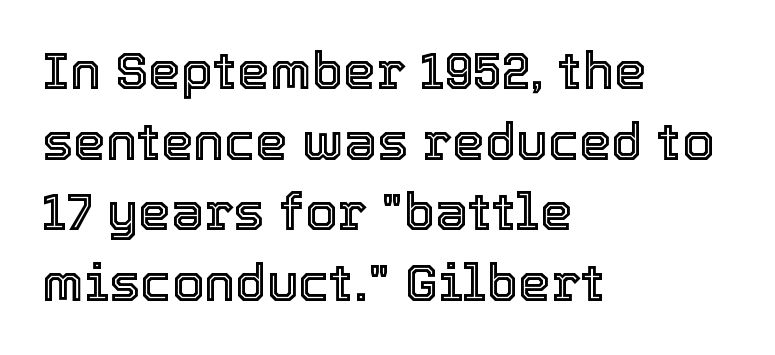
The image shows 52 px text type, upright; set left-aligned, normal line spacing (1.36x), normal letter spacing, not underlined; a medium x-height.
